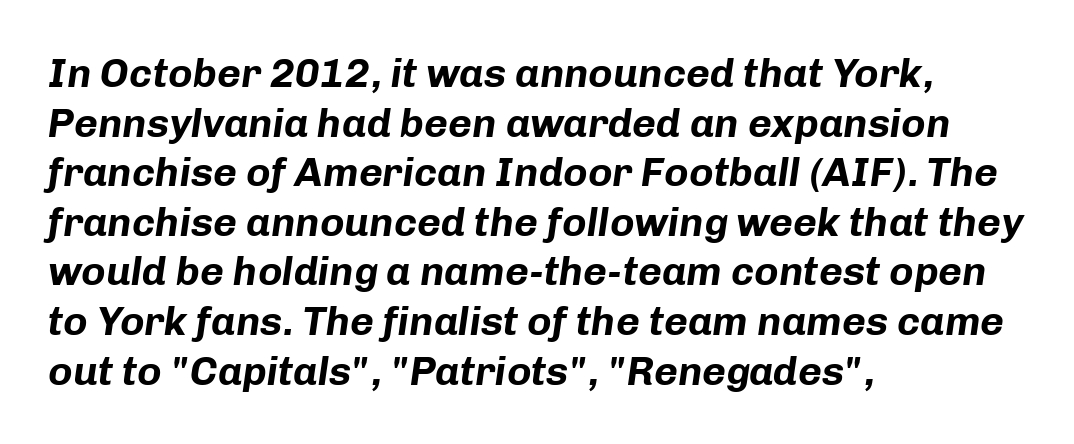
Q: Is the text bold? A: Yes.
Q: Is the text italic (slanted)? A: Yes, it leans right by about 8 degrees.
Q: Is the text underlined? A: No.
Q: How is the paragraph aligned? A: Left-aligned.
Q: Is the spacing between letters normal or unusually wide? A: Normal.
Q: Width (condensed, normal, or wide)? A: Normal.
Q: Stroke contrast? A: Low.
Q: x-height? A: Medium.
Q: Monospaced? A: No.
